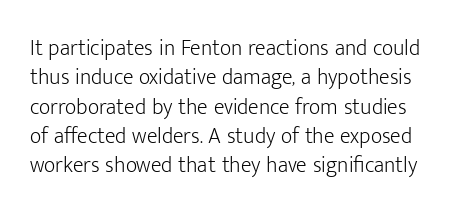
{"italic": "no", "bold": "no", "underline": "no", "line_spacing": "normal", "line_spacing_ratio": 1.33, "letter_spacing": "normal", "letter_spacing_em": 0.0, "glyph_px": 22}
